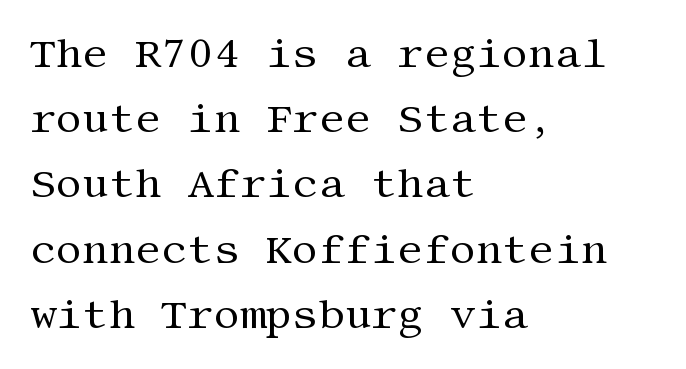
{"serif": "yes", "italic": "no", "bold": "no", "weight": "regular", "width": "normal", "stroke_contrast": "medium", "x_height": "large", "underline": "no", "align": "left", "line_spacing": "normal", "line_spacing_ratio": 1.59, "letter_spacing": "normal", "letter_spacing_em": 0.0, "glyph_px": 41}
